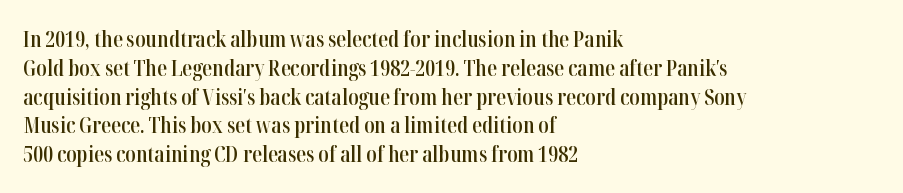
Q: Is the text bold? A: Semi-bold.
Q: Is the text italic (slanted)? A: No, it is upright.
Q: Is the text underlined? A: No.
Q: How is the paragraph aligned? A: Left-aligned.
Q: Is the spacing between letters normal or unusually wide? A: Normal.
Q: Is the spacing between lines tight, normal or loose? A: Normal.
